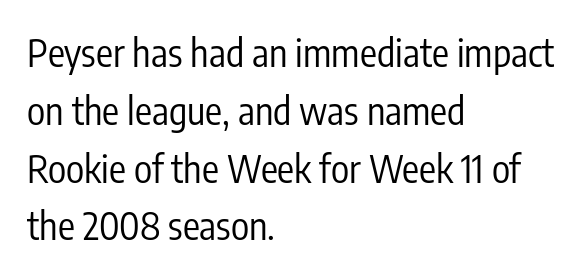
Plain, unruled lines of type. Does the copy run flush right? No — it runs flush left. Successive baselines arrive at the customary interval. Caption: face not bold, strokes unweighted.
